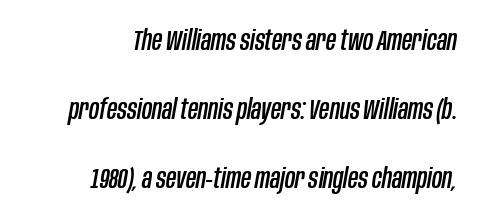
The image shows 28 px condensed type, italic (leaning right); set loose line spacing (2.46x), normal letter spacing, not underlined; low stroke contrast and a large x-height.
